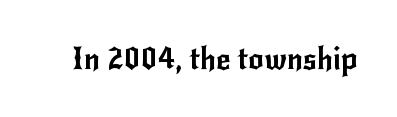
Q: Is the text italic (slanted)? A: No, it is upright.
Q: Is the typeface a serif or a sans-serif typeface? A: Sans-serif.
Q: Is the text underlined? A: No.
Q: Is the spacing between letters normal or unusually wide? A: Normal.
Q: Width (condensed, normal, or wide)? A: Normal.
Q: Stroke contrast? A: Low.
Q: x-height? A: Small.
Q: Monospaced? A: No.
